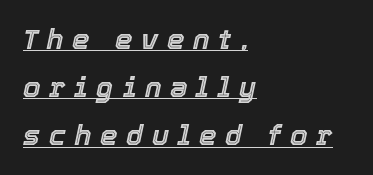
The image shows 28 px text type, italic (leaning right); set left-aligned, line spacing 1.72x, unusually wide letter spacing (+0.31 em), underlined; a medium x-height.
